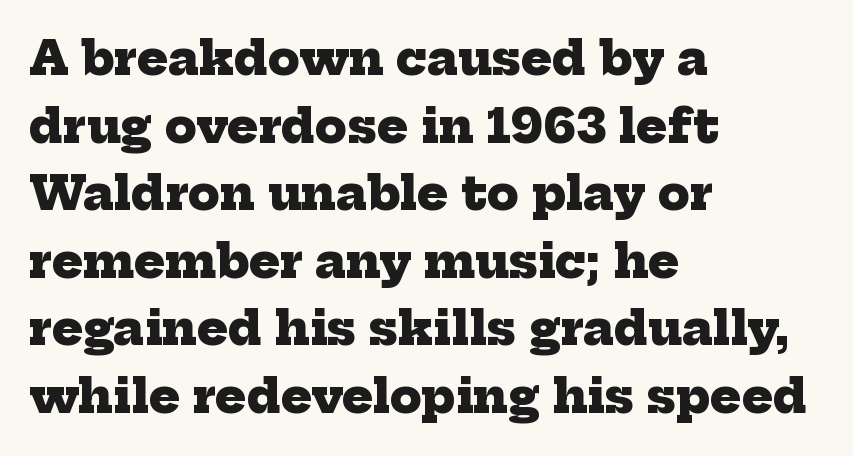
Where is the straight margin? On the left. You can tell from the footed stems that serif type was used. Nobody touched the tracking dial on this one. Does the weight exceed regular? Yes, all the way to bold.
